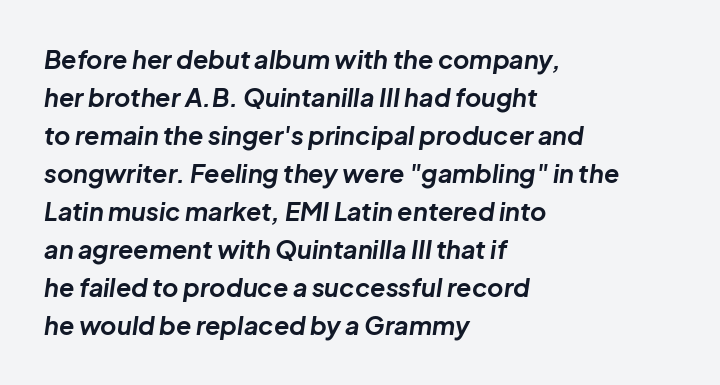
{"italic": "yes", "lean": "right", "slant_degrees": 8, "bold": "yes", "underline": "no", "align": "left", "line_spacing": "normal", "line_spacing_ratio": 1.52, "letter_spacing": "normal", "letter_spacing_em": 0.0, "glyph_px": 25}
